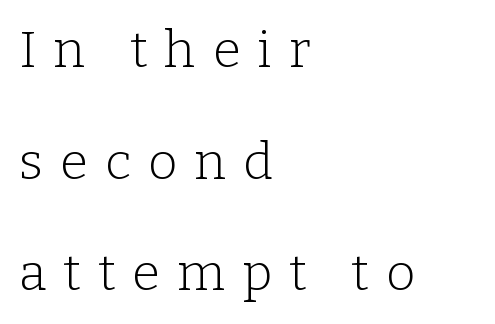
Q: Is the text bold? A: No.
Q: Is the text italic (slanted)? A: No, it is upright.
Q: Is the typeface a serif or a sans-serif typeface? A: Serif.
Q: Is the text underlined? A: No.
Q: How is the paragraph aligned? A: Left-aligned.
Q: Is the spacing between letters normal or unusually wide? A: Unusually wide.
Q: Is the spacing between lines tight, normal or loose? A: Loose.
Q: Width (condensed, normal, or wide)? A: Normal.
Q: Stroke contrast? A: Low.
Q: x-height? A: Medium.
Q: Monospaced? A: No.
